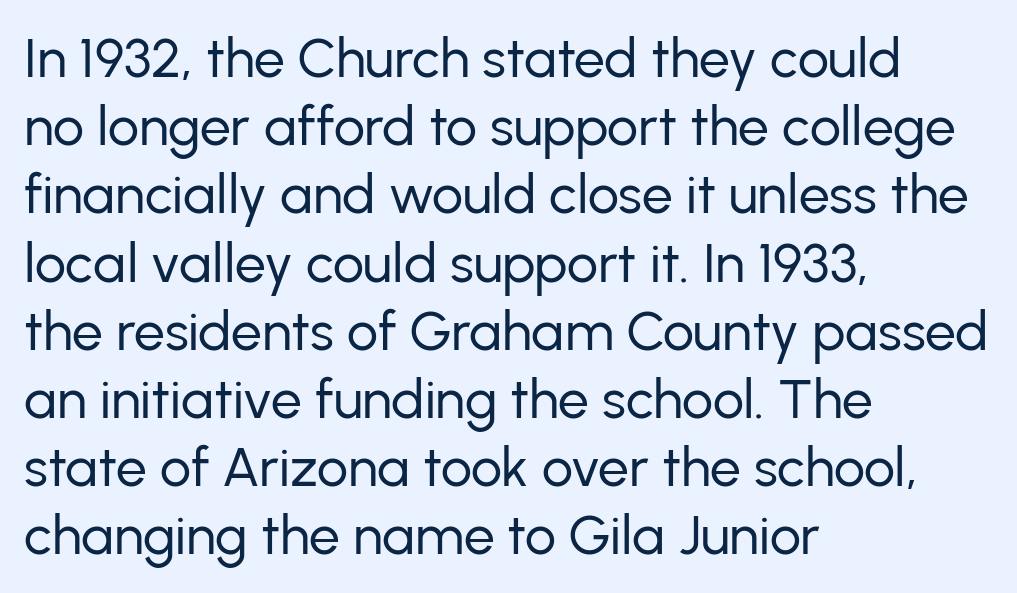
The image shows 55 px regular-weight sans-serif type, upright; set left-aligned, line spacing 1.24x, normal letter spacing, not underlined; low stroke contrast and a medium x-height.
